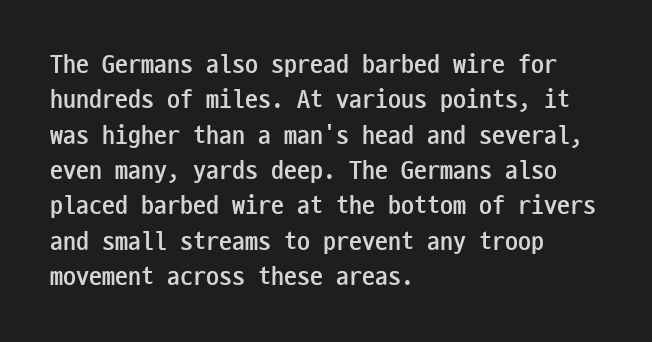
The image shows 26 px bold type, upright; set left-aligned, normal line spacing (1.36x), normal letter spacing, not underlined.
